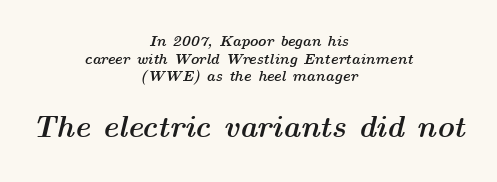
Q: Is the text bold? A: Yes.
Q: Is the text italic (slanted)? A: Yes, it leans right by about 14 degrees.
Q: Is the text underlined? A: No.
Q: How is the paragraph aligned? A: Centered.
Q: Is the spacing between letters normal or unusually wide? A: Normal.
Q: Which block of text is set in a larger size, the first (top) or the second (bottom)? A: The second (bottom) one.
Q: Width (condensed, normal, or wide)? A: Wide.
Q: Stroke contrast? A: Medium.
Q: x-height? A: Medium.
Q: Monospaced? A: No.
